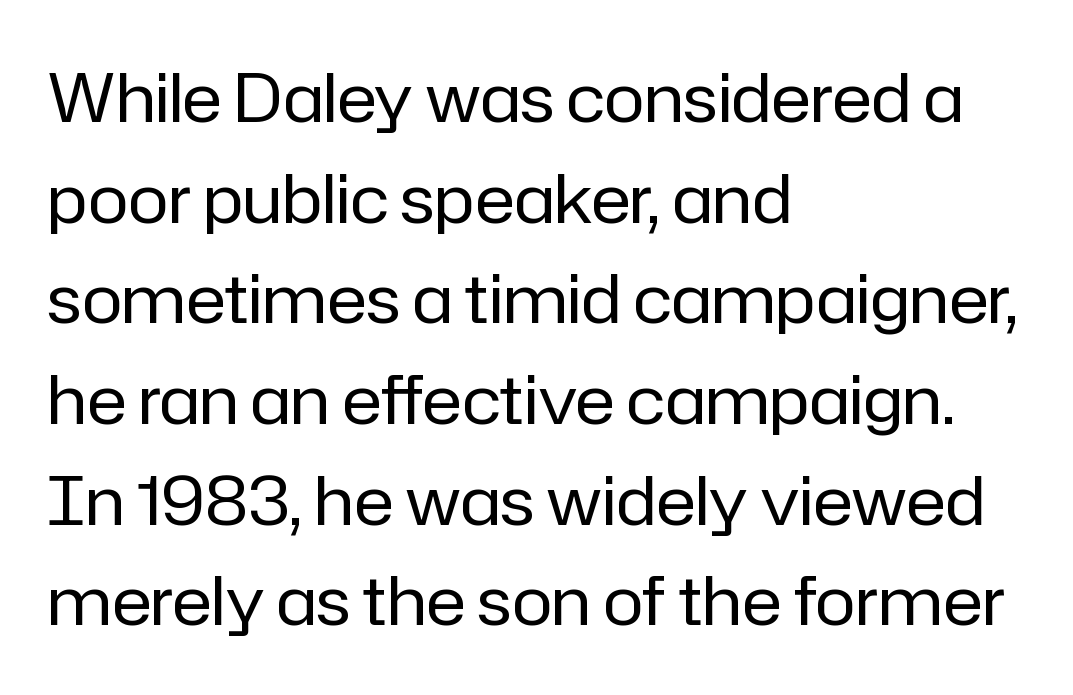
{"serif": "no", "italic": "no", "bold": "no", "weight": "regular", "width": "normal", "stroke_contrast": "low", "x_height": "medium", "monospaced": "no", "underline": "no", "align": "left", "line_spacing": "normal", "line_spacing_ratio": 1.48, "letter_spacing": "normal", "letter_spacing_em": 0.0, "glyph_px": 68}
